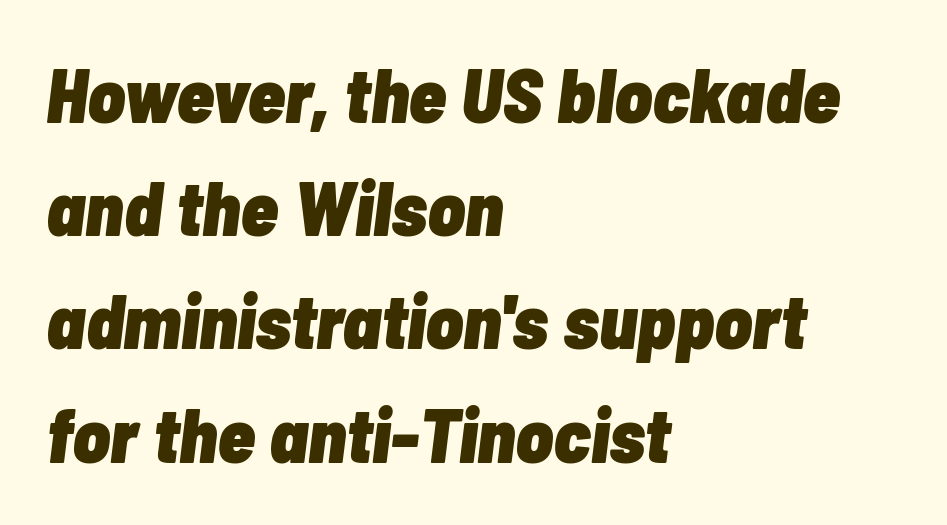
Q: Is the text bold? A: Yes.
Q: Is the text italic (slanted)? A: Yes, it leans right by about 7 degrees.
Q: Is the text underlined? A: No.
Q: How is the paragraph aligned? A: Left-aligned.
Q: Is the spacing between letters normal or unusually wide? A: Normal.
Q: Is the spacing between lines tight, normal or loose? A: Normal.
Q: Width (condensed, normal, or wide)? A: Condensed.
Q: Stroke contrast? A: Low.
Q: x-height? A: Medium.
Q: Monospaced? A: No.
